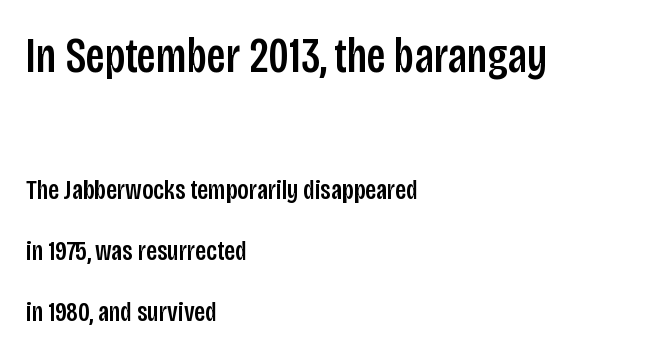
You could not count columns in this text — the font is proportionally spaced. Characters follow at the spacing the type designer built in. Ascenders rise straight up at ninety degrees. Does the copy run flush right? No — it runs flush left.
